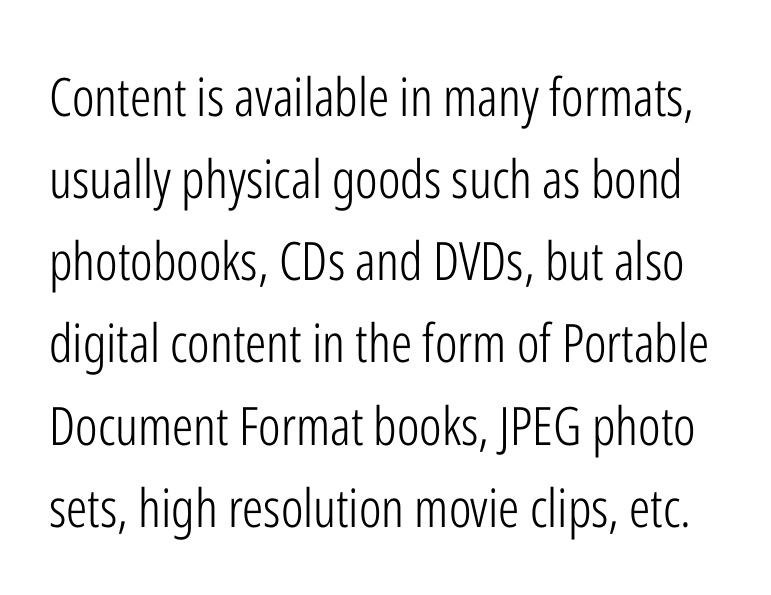
A typesetter would call this proportional, since set widths differ per character. The area under the type is left untouched. The letterforms sit at book weight or below. The letters stand straight up with perfectly vertical stems.
